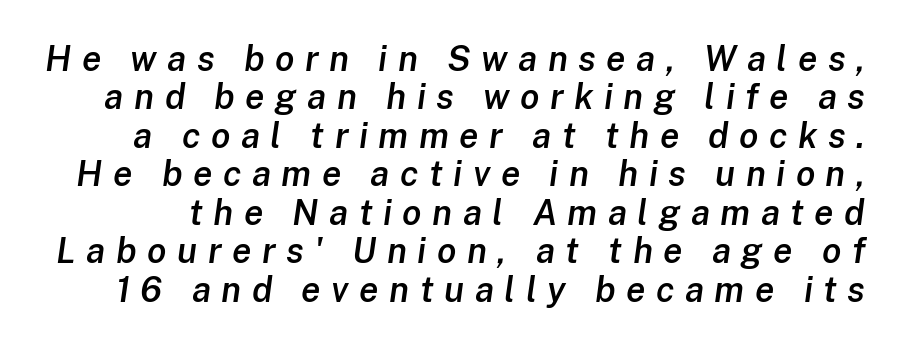
{"italic": "yes", "lean": "right", "slant_degrees": 8, "bold": "semi", "weight": "semibold", "width": "normal", "stroke_contrast": "low", "x_height": "medium", "monospaced": "no", "underline": "no", "line_spacing": "tight", "line_spacing_ratio": 1.1, "letter_spacing": "wide", "letter_spacing_em": 0.3, "glyph_px": 35}
